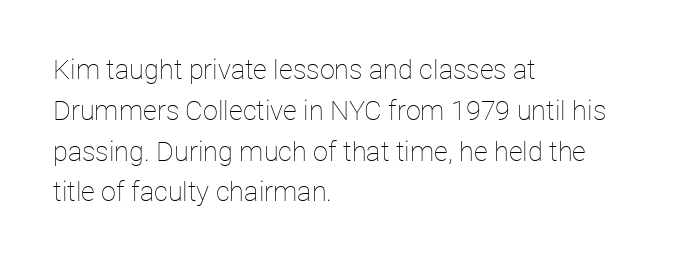
{"italic": "no", "bold": "no", "underline": "no", "align": "left", "line_spacing": "normal", "line_spacing_ratio": 1.51, "letter_spacing": "normal", "letter_spacing_em": 0.0, "glyph_px": 27}
